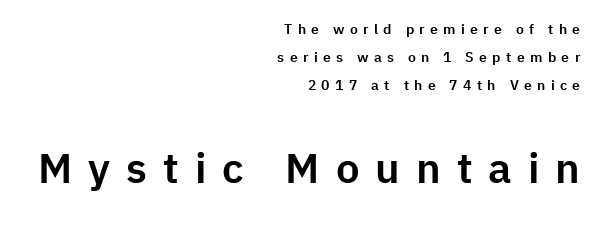
The image shows 42 px sans-serif type, upright; set right-aligned, loose line spacing (2.01x), unusually wide letter spacing (+0.38 em), not underlined; the second (bottom) block is 3.0x larger; low stroke contrast and a medium x-height.
